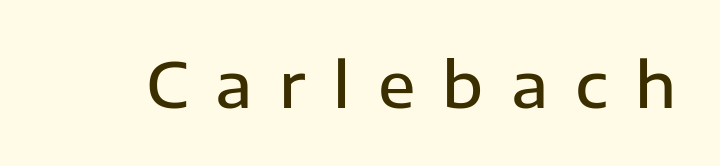
{"serif": "no", "italic": "no", "bold": "semi", "weight": "semibold", "width": "normal", "stroke_contrast": "low", "x_height": "medium", "monospaced": "no", "underline": "no", "letter_spacing": "wide", "letter_spacing_em": 0.44, "glyph_px": 62}
